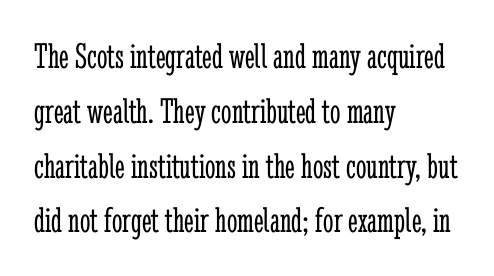
The image shows 37 px light, condensed serif type, upright; set left-aligned, normal line spacing (1.48x), normal letter spacing, not underlined; low stroke contrast and a medium x-height.
